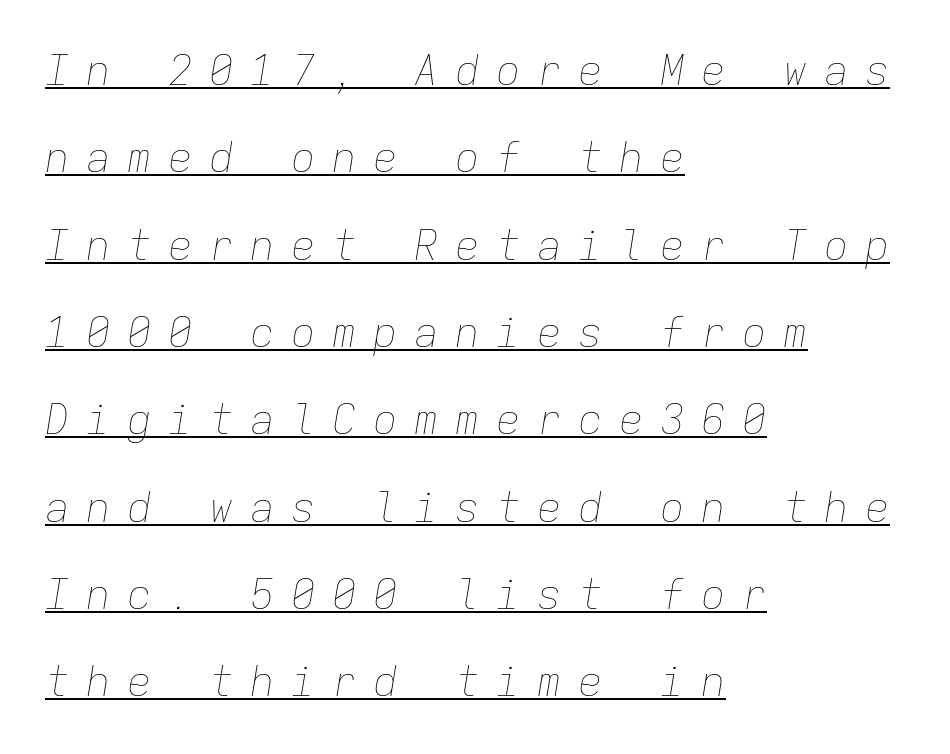
{"italic": "yes", "lean": "right", "slant_degrees": 9, "bold": "no", "weight": "thin", "width": "normal", "stroke_contrast": "low", "x_height": "medium", "monospaced": "yes", "underline": "yes", "align": "left", "line_spacing": "loose", "line_spacing_ratio": 2.13, "letter_spacing": "wide", "letter_spacing_em": 0.4, "glyph_px": 41}
